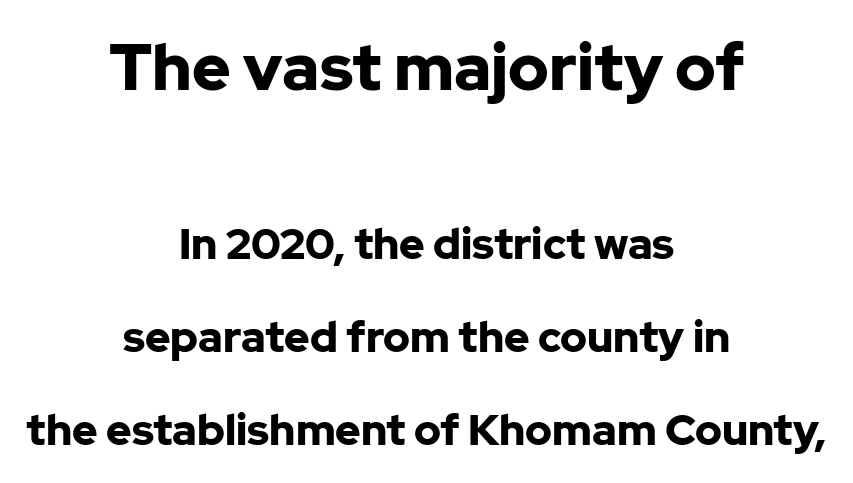
The image shows 65 px bold sans-serif type, upright; set centered, loose line spacing (2.16x), normal letter spacing, not underlined; the first (top) block is 1.51x larger; low stroke contrast and a medium x-height.
